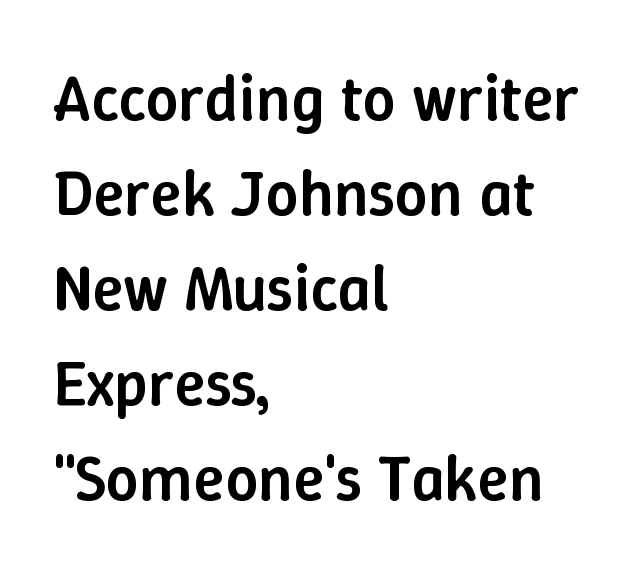
Evenly set lines give the paragraph a standard silhouette. Descenders hang freely into open space. It's the straight-up-and-down kind of type. Is this a fixed-width face? No — the glyphs have proportional, varying widths. Set as a demibold, roughly 600 on the weight scale. A student would call this left alignment; a typographer would say flush left, rag right.
